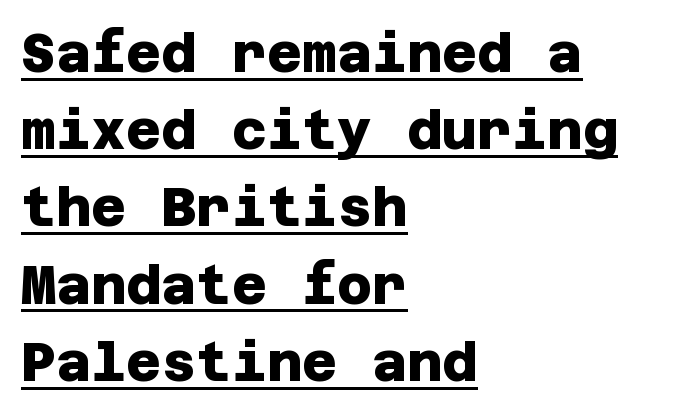
The strokes are fattened all the way to bold. Typeset ragged right — the left edge is the straight one. Glyph-to-glyph distance matches everyday printed text. Compared with typical paragraphs, the rows here are spaced about the same. A typesetter would label this face a sans. A baseline rule has been typeset under these characters.
